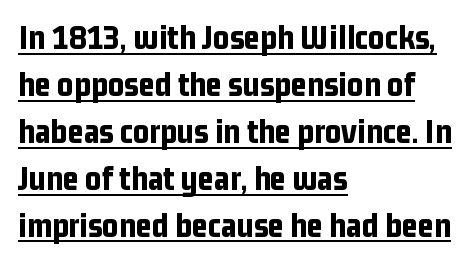
{"serif": "no", "italic": "no", "bold": "yes", "weight": "bold", "width": "condensed", "stroke_contrast": "low", "x_height": "medium", "monospaced": "no", "underline": "yes", "align": "left", "line_spacing": "normal", "line_spacing_ratio": 1.34, "letter_spacing": "normal", "letter_spacing_em": 0.0, "glyph_px": 35}
